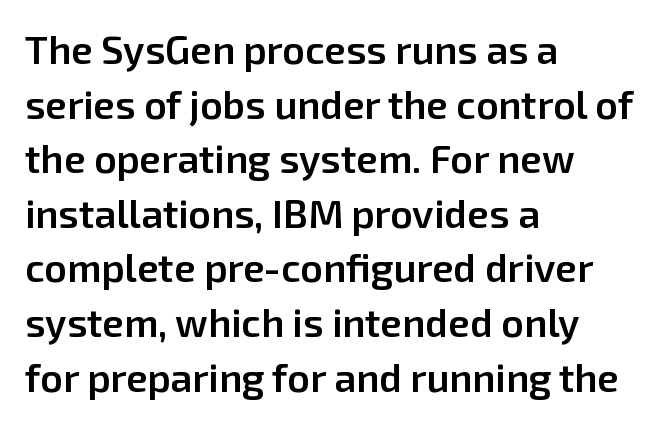
Q: Is the text bold? A: Semi-bold.
Q: Is the text italic (slanted)? A: No, it is upright.
Q: Is the typeface a serif or a sans-serif typeface? A: Sans-serif.
Q: Is the text underlined? A: No.
Q: How is the paragraph aligned? A: Left-aligned.
Q: Is the spacing between letters normal or unusually wide? A: Normal.
Q: Is the spacing between lines tight, normal or loose? A: Normal.
Q: Width (condensed, normal, or wide)? A: Normal.
Q: Stroke contrast? A: Low.
Q: x-height? A: Medium.
Q: Monospaced? A: No.
